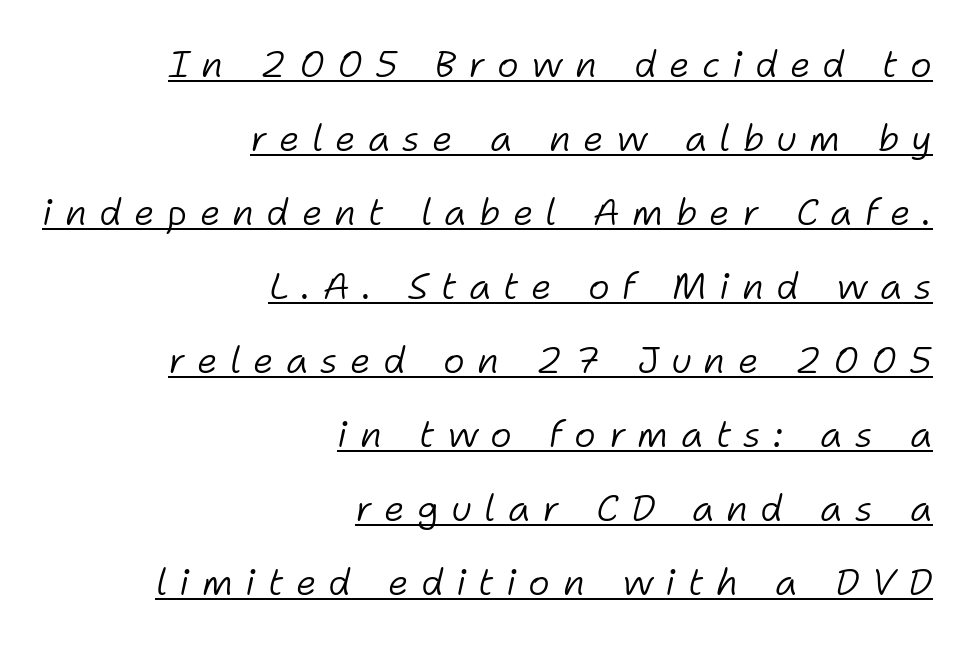
Q: Is the text bold? A: No.
Q: Is the text italic (slanted)? A: Yes, it leans right by about 11 degrees.
Q: Is the text underlined? A: Yes.
Q: How is the paragraph aligned? A: Right-aligned.
Q: Is the spacing between letters normal or unusually wide? A: Unusually wide.
Q: Is the spacing between lines tight, normal or loose? A: Loose.
Q: Width (condensed, normal, or wide)? A: Normal.
Q: Stroke contrast? A: Low.
Q: x-height? A: Medium.
Q: Monospaced? A: No.
